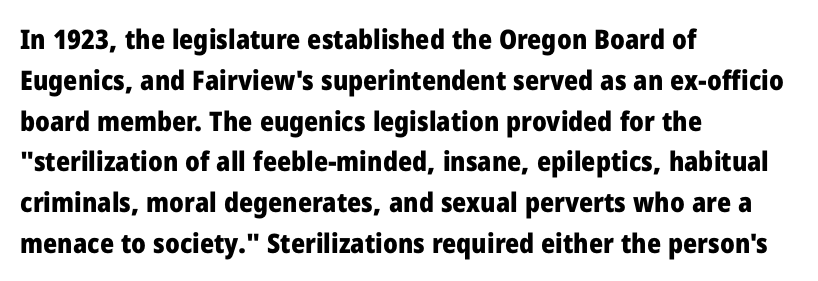
{"italic": "no", "bold": "yes", "underline": "no", "align": "left", "line_spacing": "normal", "line_spacing_ratio": 1.51, "letter_spacing": "normal", "letter_spacing_em": 0.0, "glyph_px": 27}
